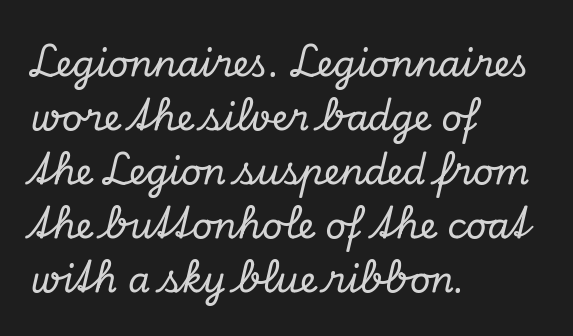
The image shows 36 px serif type, italic (leaning right); set left-aligned, normal line spacing (1.5x), normal letter spacing, not underlined; low stroke contrast and a small x-height.
